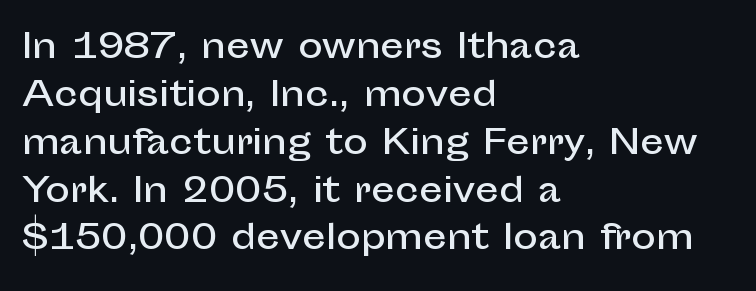
The image shows 33 px sans-serif type, upright; set left-aligned, normal line spacing (1.45x), normal letter spacing, not underlined; low stroke contrast and a medium x-height.
